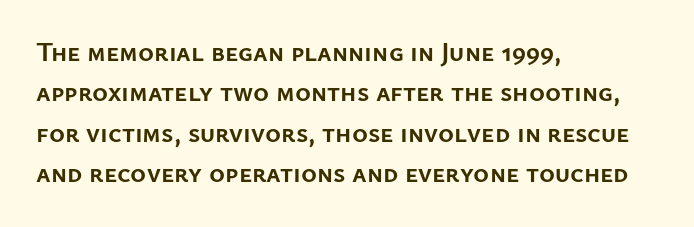
The image shows 27 px bold type, upright; set left-aligned, normal line spacing (1.5x), normal letter spacing, not underlined.
